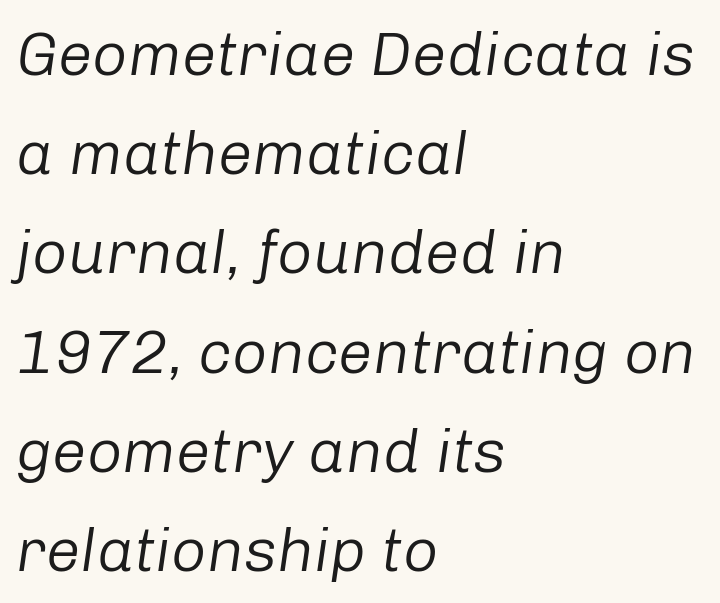
Quick note: interline space is typical. The rendering uses natural spacing where letterforms have individual widths. Compared with a typical body face, this is equally light or lighter still. Unmarked baselines from the first word to the last.
